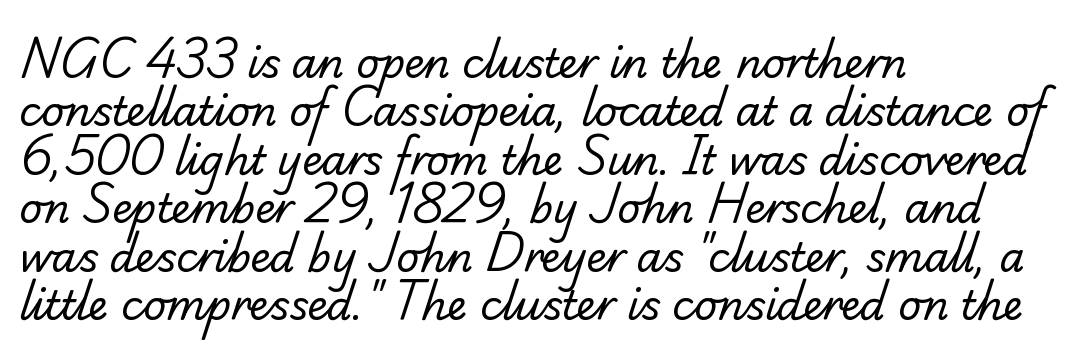
Q: Is the text bold? A: No.
Q: Is the typeface a serif or a sans-serif typeface? A: Serif.
Q: Is the text underlined? A: No.
Q: How is the paragraph aligned? A: Left-aligned.
Q: Is the spacing between letters normal or unusually wide? A: Normal.
Q: Width (condensed, normal, or wide)? A: Normal.
Q: Stroke contrast? A: Low.
Q: x-height? A: Small.
Q: Monospaced? A: No.
